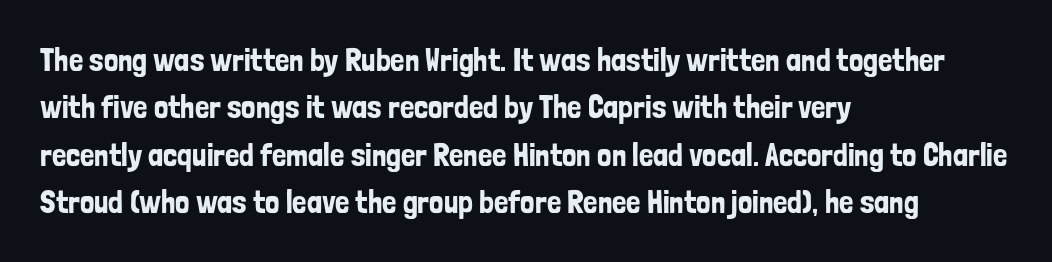
{"serif": "no", "italic": "no", "width": "condensed", "stroke_contrast": "low", "x_height": "medium", "monospaced": "no", "underline": "no", "align": "left", "line_spacing": "normal", "line_spacing_ratio": 1.48, "letter_spacing": "normal", "letter_spacing_em": 0.0, "glyph_px": 32}
